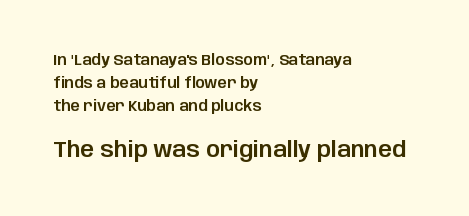
The image shows 22 px text type, upright; set left-aligned, normal line spacing (1.52x), normal letter spacing, not underlined; the second (bottom) block is 1.47x larger.
